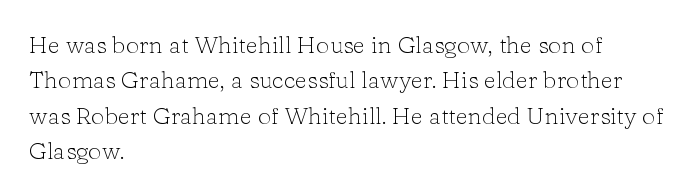
{"italic": "no", "bold": "no", "underline": "no", "align": "left", "line_spacing": "normal", "line_spacing_ratio": 1.47, "letter_spacing": "normal", "letter_spacing_em": 0.0, "glyph_px": 24}
